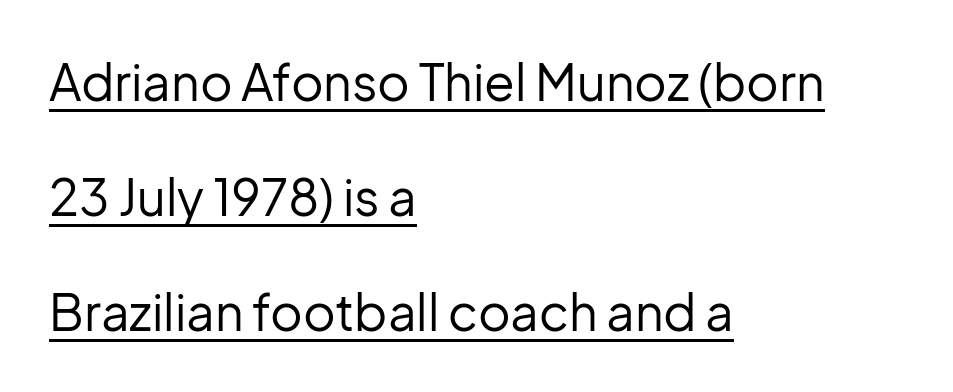
{"serif": "no", "italic": "no", "bold": "no", "weight": "regular", "width": "normal", "stroke_contrast": "low", "x_height": "medium", "monospaced": "no", "underline": "yes", "align": "left", "line_spacing": "loose", "line_spacing_ratio": 2.3, "letter_spacing": "normal", "letter_spacing_em": 0.0, "glyph_px": 50}
